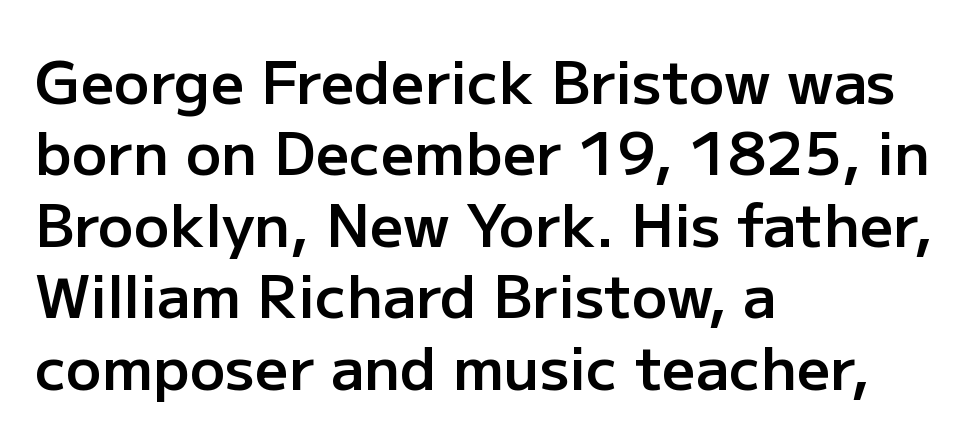
The image shows 59 px semibold sans-serif type, upright; set left-aligned, line spacing 1.21x, normal letter spacing, not underlined; low stroke contrast and a medium x-height.
